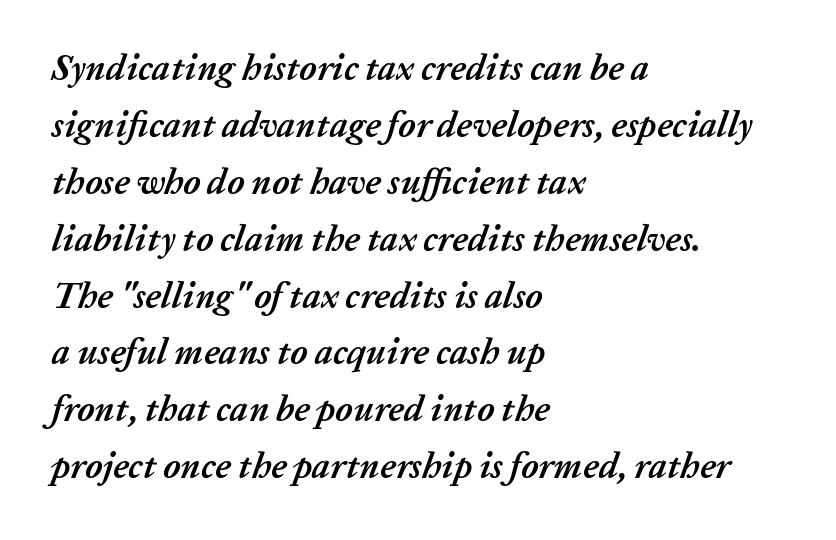
{"italic": "yes", "lean": "right", "slant_degrees": 20, "bold": "yes", "weight": "semibold", "width": "normal", "stroke_contrast": "low", "x_height": "medium", "monospaced": "no", "underline": "no", "align": "left", "line_spacing": "normal", "line_spacing_ratio": 1.58, "letter_spacing": "normal", "letter_spacing_em": 0.0, "glyph_px": 36}
